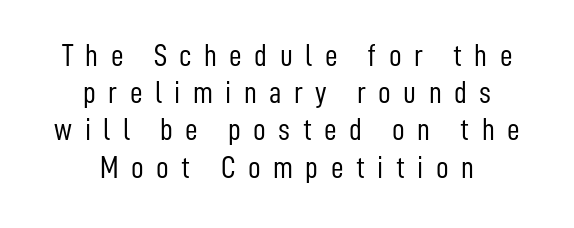
Decoration check: the copy has no underline. Characters follow at a spacing far wider than the type designer built in. These lines were composed using upright roman letters. Looks like regular typesetting: each glyph gets only the width it needs. The lines in this sample share a center point and differ in where they start and stop. Are there feet on the stems? There aren't — it's a sans.
